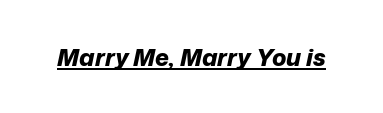
{"italic": "yes", "lean": "right", "slant_degrees": 12, "bold": "yes", "underline": "yes", "letter_spacing": "normal", "letter_spacing_em": 0.0, "glyph_px": 24}
